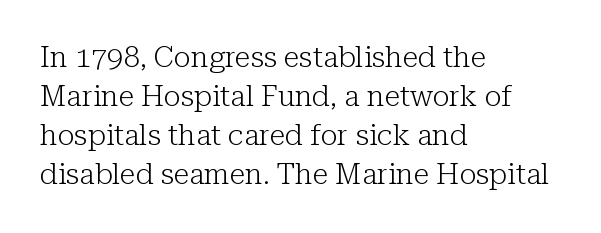
The letterforms sit at book weight or below. Has an underline been added? It has not. Think of a printed novel: that variable character pitch is what you see here. Each line starts at the same left margin while the right side varies.
